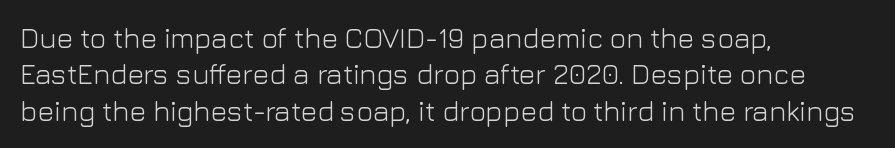
The letters stand upright; this is a roman face. A classic flush-left, rag-right setting is used for this passage. This sample has the flowing, uneven cadence of proportional lettering. Just letters on the line, the space beneath them empty. Does the type have serifs? No, each stem ends abruptly.
